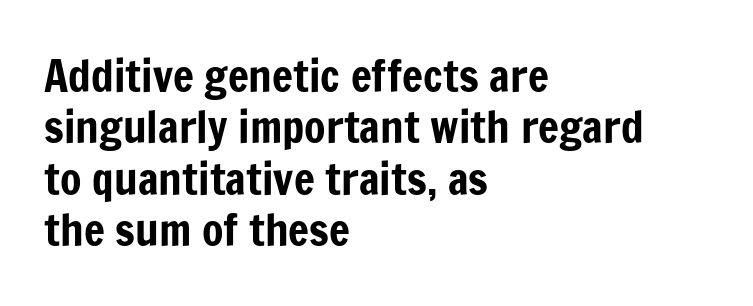
The image shows 44 px condensed sans-serif type, upright; set left-aligned, line spacing 1.17x, normal letter spacing, not underlined; low stroke contrast and a medium x-height.
